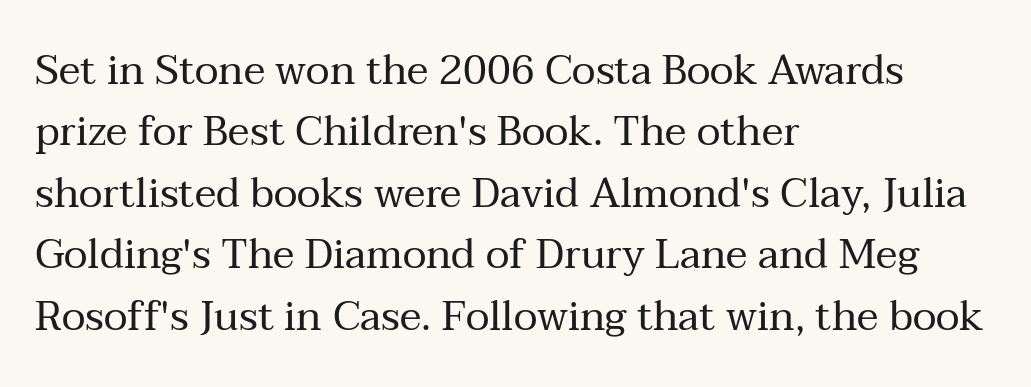
Q: Is the text bold? A: No.
Q: Is the text italic (slanted)? A: No, it is upright.
Q: Is the typeface a serif or a sans-serif typeface? A: Serif.
Q: Is the text underlined? A: No.
Q: How is the paragraph aligned? A: Left-aligned.
Q: Is the spacing between letters normal or unusually wide? A: Normal.
Q: Is the spacing between lines tight, normal or loose? A: Normal.
Q: Width (condensed, normal, or wide)? A: Normal.
Q: Stroke contrast? A: Medium.
Q: x-height? A: Medium.
Q: Monospaced? A: No.
